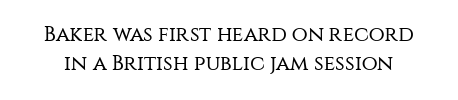
Q: Is the text bold? A: No.
Q: Is the text italic (slanted)? A: No, it is upright.
Q: Is the text underlined? A: No.
Q: Is the spacing between letters normal or unusually wide? A: Normal.
Q: Is the spacing between lines tight, normal or loose? A: Normal.
